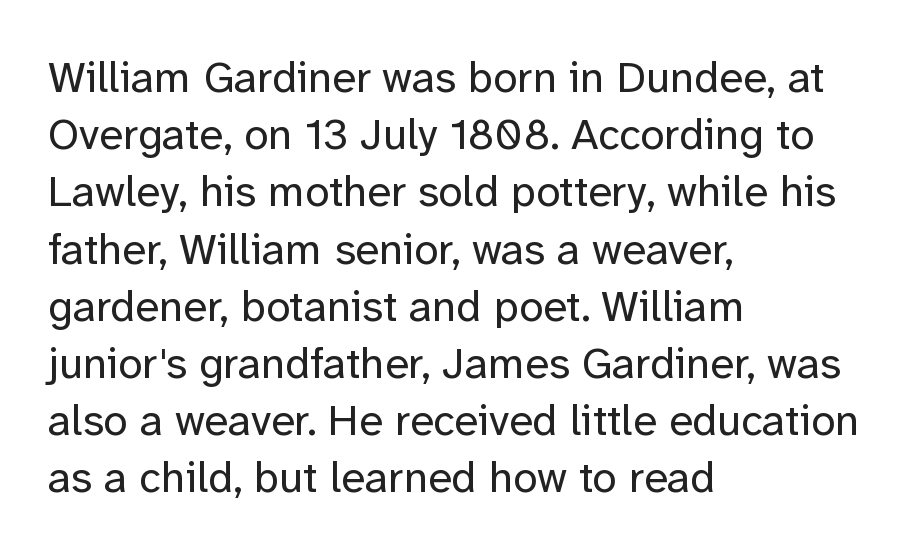
The image shows 44 px regular-weight sans-serif type, upright; set left-aligned, normal line spacing (1.3x), normal letter spacing, not underlined; low stroke contrast and a medium x-height.
